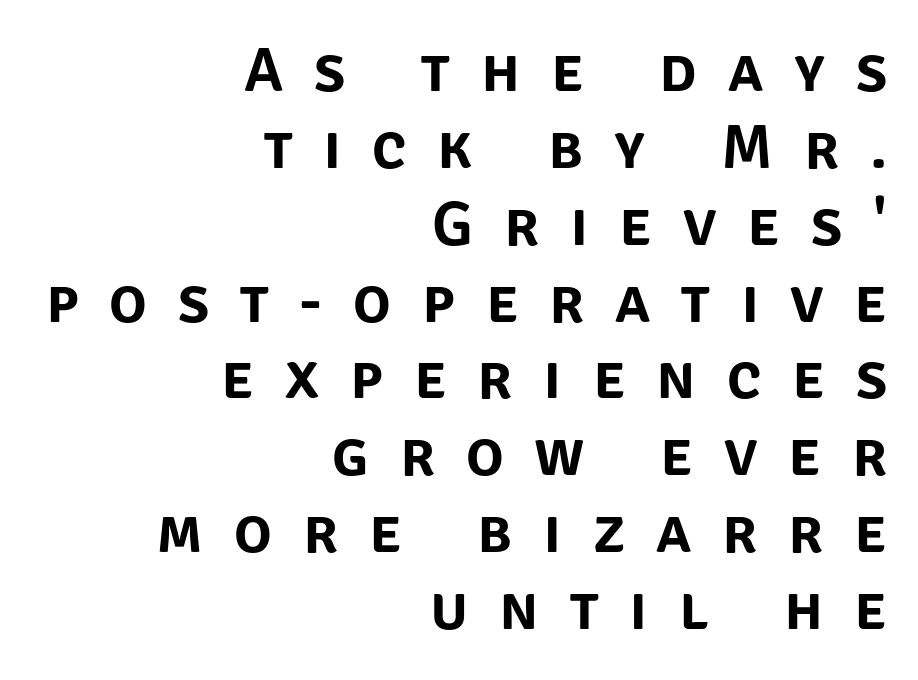
{"serif": "no", "italic": "no", "width": "normal", "stroke_contrast": "low", "x_height": "large", "monospaced": "no", "underline": "no", "align": "right", "line_spacing_ratio": 1.22, "letter_spacing": "wide", "letter_spacing_em": 0.49, "glyph_px": 63}
